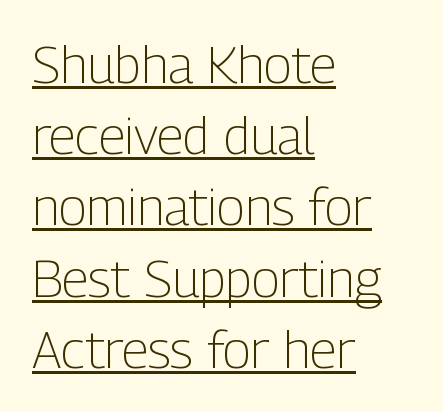
Q: Is the text bold? A: No.
Q: Is the text italic (slanted)? A: No, it is upright.
Q: Is the typeface a serif or a sans-serif typeface? A: Sans-serif.
Q: Is the text underlined? A: Yes.
Q: How is the paragraph aligned? A: Left-aligned.
Q: Is the spacing between letters normal or unusually wide? A: Normal.
Q: Is the spacing between lines tight, normal or loose? A: Normal.
Q: Width (condensed, normal, or wide)? A: Condensed.
Q: Stroke contrast? A: Low.
Q: x-height? A: Medium.
Q: Monospaced? A: No.
